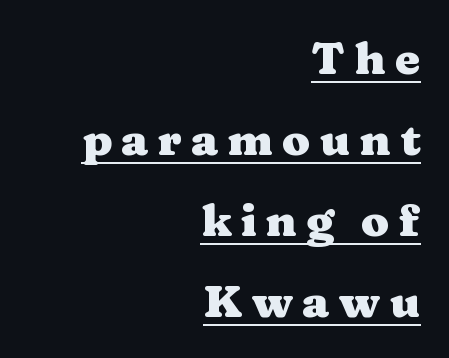
Proportional: the letters do not fall into vertical columns. The font family rendered here belongs to the serif group. Posture: vertical. Underlining? Definitely there. Substantial extra tracking has been applied to these lines. You'd pick this weight for a headline — it's a proper bold.
